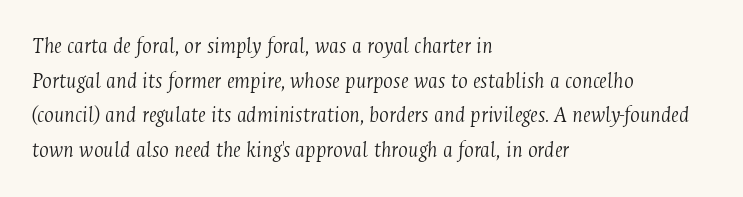
Q: Is the text bold? A: No.
Q: Is the text italic (slanted)? A: Yes, it leans right by about 4 degrees.
Q: Is the text underlined? A: No.
Q: How is the paragraph aligned? A: Left-aligned.
Q: Is the spacing between letters normal or unusually wide? A: Normal.
Q: Is the spacing between lines tight, normal or loose? A: Normal.
